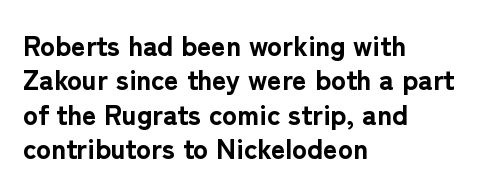
{"serif": "no", "italic": "no", "bold": "yes", "weight": "bold", "width": "normal", "stroke_contrast": "low", "x_height": "medium", "monospaced": "no", "underline": "no", "align": "left", "line_spacing_ratio": 1.23, "letter_spacing": "normal", "letter_spacing_em": 0.0, "glyph_px": 28}
